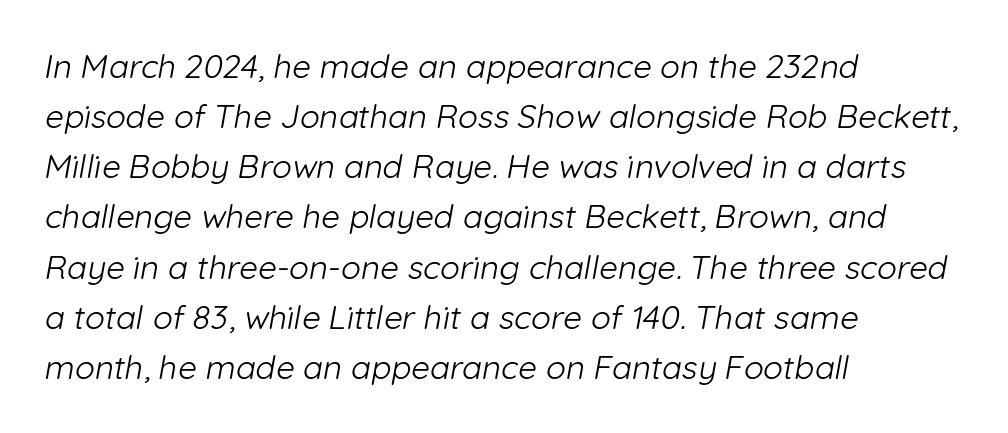
Q: Is the text bold? A: No.
Q: Is the typeface a serif or a sans-serif typeface? A: Sans-serif.
Q: Is the text underlined? A: No.
Q: How is the paragraph aligned? A: Left-aligned.
Q: Is the spacing between letters normal or unusually wide? A: Normal.
Q: Is the spacing between lines tight, normal or loose? A: Normal.
Q: Width (condensed, normal, or wide)? A: Normal.
Q: Stroke contrast? A: Low.
Q: x-height? A: Medium.
Q: Monospaced? A: No.
